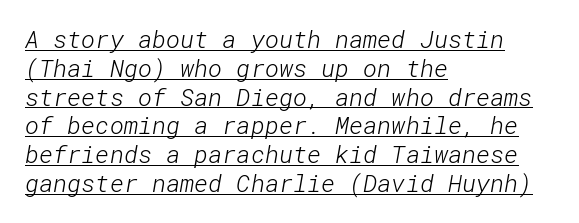
Q: Is the text bold? A: No.
Q: Is the text underlined? A: Yes.
Q: How is the paragraph aligned? A: Left-aligned.
Q: Is the spacing between letters normal or unusually wide? A: Normal.
